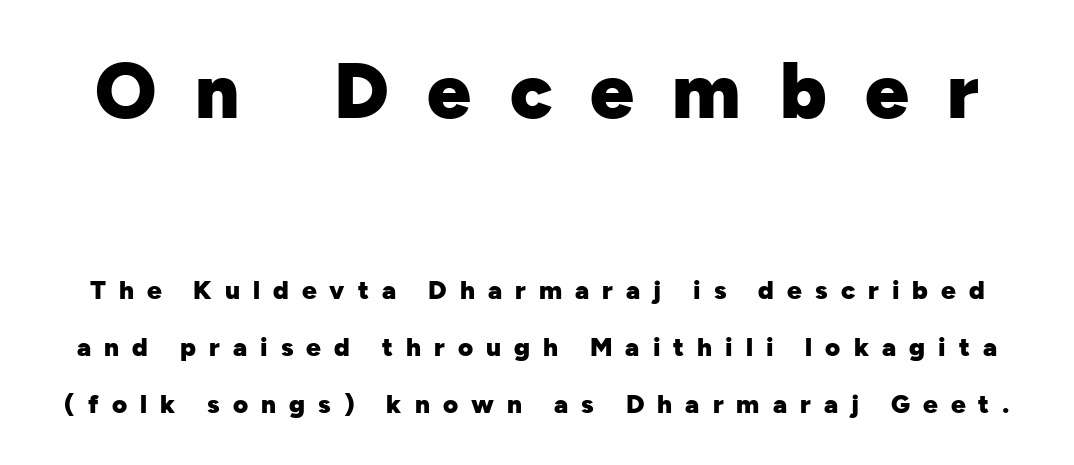
These words are printed bold, with thick strokes throughout. The designer dialed line spacing up above the default. This is the regular roman posture of the typeface. Between one letter and the next there's a generous, obvious gap.
